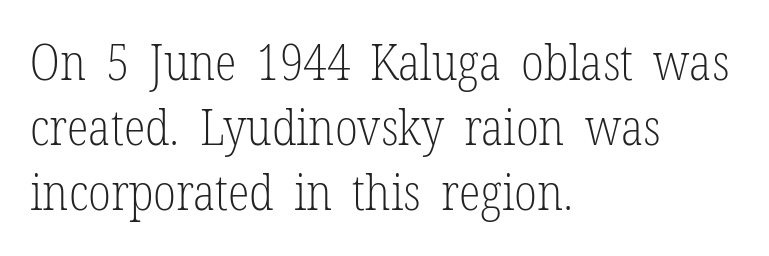
{"serif": "yes", "italic": "no", "bold": "no", "weight": "light", "width": "condensed", "stroke_contrast": "low", "x_height": "medium", "monospaced": "no", "underline": "no", "align": "left", "line_spacing": "normal", "line_spacing_ratio": 1.3, "letter_spacing": "normal", "letter_spacing_em": 0.0, "glyph_px": 50}
